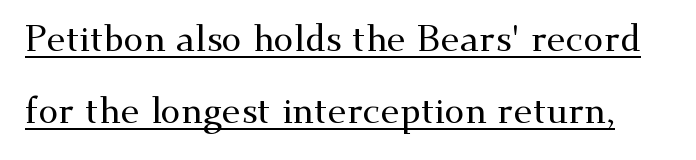
Leading: increased. Character widths vary here, with narrow letters taking less room than wide ones. Letterform terminals end in serifs throughout the passage. The typesetter has applied underlining to the passage shown. Italic: no, the glyphs are upright roman.
